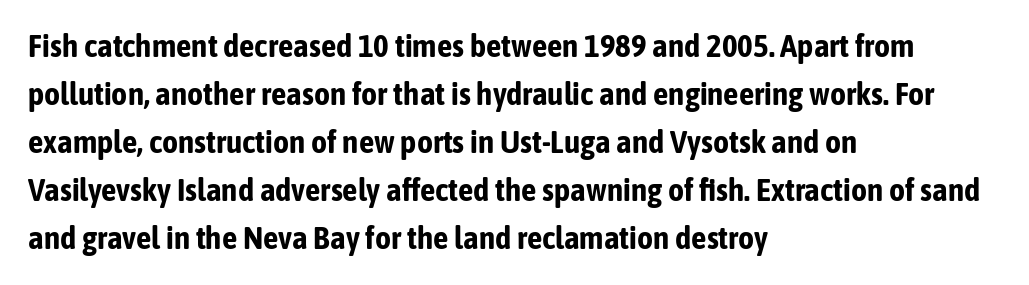
{"serif": "no", "italic": "no", "bold": "yes", "weight": "bold", "width": "condensed", "stroke_contrast": "low", "x_height": "medium", "monospaced": "no", "underline": "no", "align": "left", "line_spacing": "normal", "line_spacing_ratio": 1.55, "letter_spacing": "normal", "letter_spacing_em": 0.0, "glyph_px": 31}
